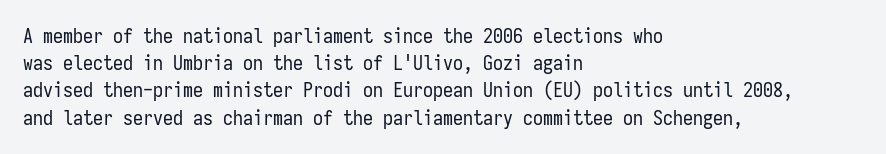
{"italic": "no", "bold": "no", "underline": "no", "align": "left", "line_spacing": "normal", "line_spacing_ratio": 1.36, "letter_spacing": "normal", "letter_spacing_em": 0.0, "glyph_px": 20}
